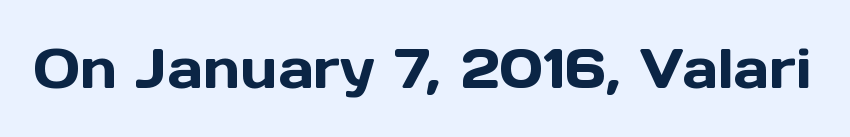
Q: Is the text italic (slanted)? A: No, it is upright.
Q: Is the typeface a serif or a sans-serif typeface? A: Sans-serif.
Q: Is the text underlined? A: No.
Q: Is the spacing between letters normal or unusually wide? A: Normal.
Q: Width (condensed, normal, or wide)? A: Normal.
Q: x-height? A: Medium.
Q: Monospaced? A: No.
